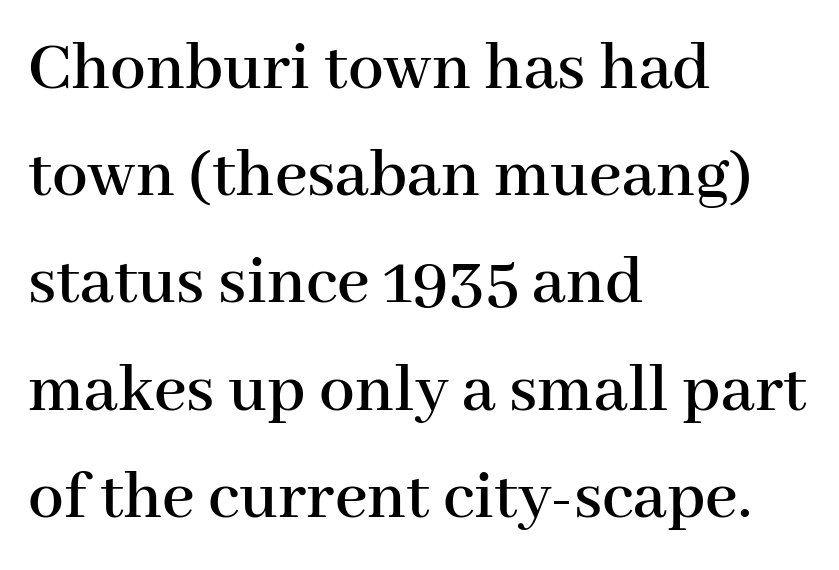
Q: Is the text italic (slanted)? A: No, it is upright.
Q: Is the typeface a serif or a sans-serif typeface? A: Serif.
Q: Is the text underlined? A: No.
Q: How is the paragraph aligned? A: Left-aligned.
Q: Is the spacing between letters normal or unusually wide? A: Normal.
Q: Is the spacing between lines tight, normal or loose? A: Normal.
Q: Width (condensed, normal, or wide)? A: Normal.
Q: Stroke contrast? A: High.
Q: x-height? A: Medium.
Q: Monospaced? A: No.
